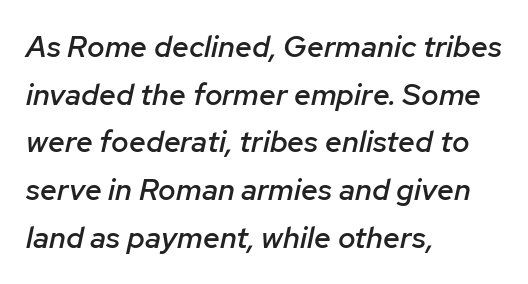
{"italic": "yes", "lean": "right", "slant_degrees": 12, "bold": "semi", "weight": "semibold", "width": "normal", "stroke_contrast": "low", "x_height": "medium", "monospaced": "no", "underline": "no", "align": "left", "line_spacing": "normal", "line_spacing_ratio": 1.59, "letter_spacing": "normal", "letter_spacing_em": 0.0, "glyph_px": 30}
